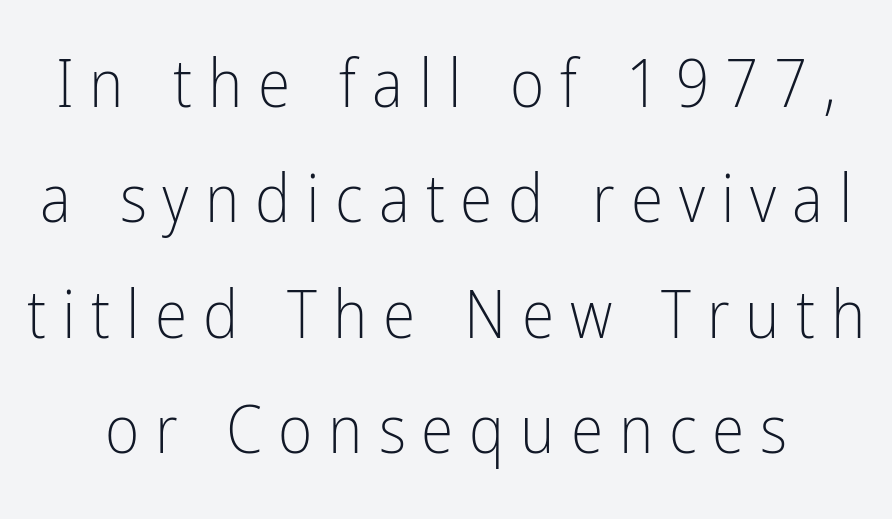
{"serif": "no", "italic": "no", "bold": "no", "weight": "light", "width": "condensed", "stroke_contrast": "low", "x_height": "medium", "monospaced": "no", "underline": "no", "line_spacing_ratio": 1.75, "letter_spacing": "wide", "letter_spacing_em": 0.24, "glyph_px": 66}
